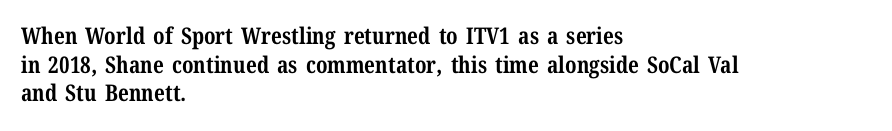
{"italic": "no", "bold": "yes", "underline": "no", "align": "left", "line_spacing_ratio": 1.24, "letter_spacing": "normal", "letter_spacing_em": 0.0, "glyph_px": 23}
